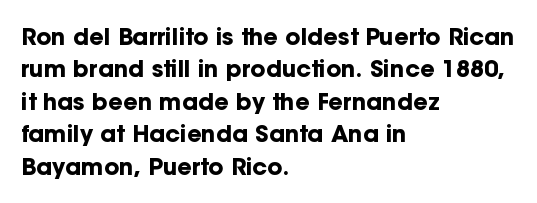
Q: Is the text bold? A: Yes.
Q: Is the text italic (slanted)? A: No, it is upright.
Q: Is the text underlined? A: No.
Q: How is the paragraph aligned? A: Left-aligned.
Q: Is the spacing between letters normal or unusually wide? A: Normal.
Q: Is the spacing between lines tight, normal or loose? A: Normal.
